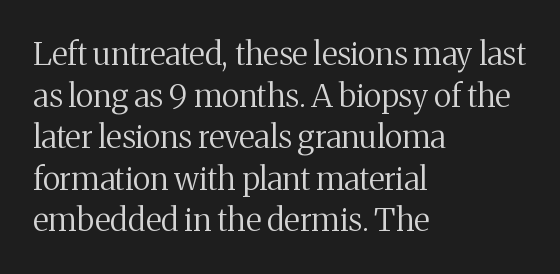
Stroke mass is kept to a normal reading level or below. Ordinary non-slanted type is in use. You could not count columns in this text — the font is proportionally spaced. Quick note: underline off. If you drew a ruler down the left edge, every line would touch it. Summary of vertical rhythm: regular, with standard interline spacing.
